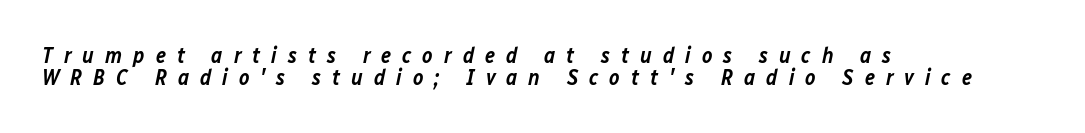
{"italic": "yes", "lean": "right", "slant_degrees": 12, "bold": "semi", "underline": "no", "align": "left", "line_spacing": "tight", "line_spacing_ratio": 0.98, "letter_spacing": "wide", "letter_spacing_em": 0.5, "glyph_px": 22}
